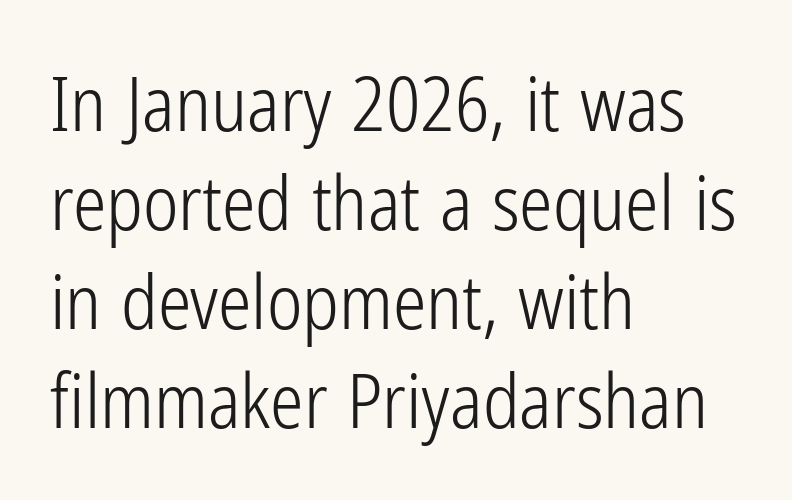
Leftover space on each line is placed entirely after the last word. The passage shown is not underscored anywhere. Letter spacing: default. Interline gaps are of average width in this sample. A typesetter would label this face a sans.
